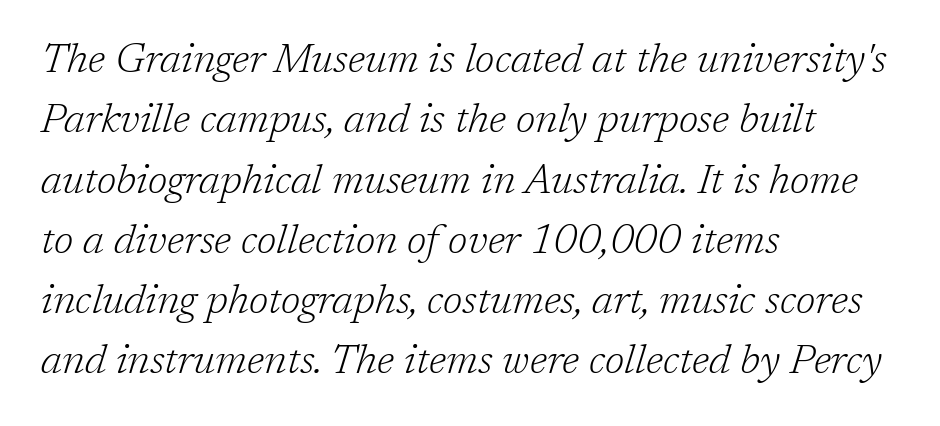
Horizontally, the lines are justified to the leading edge only. The face used here is proportionally spaced, like ordinary book or web type. Stroke terminals: seriffed. The font sits on the lighter half of the weight spectrum, regular included. Default kerning and tracking; the words read as compact shapes.
